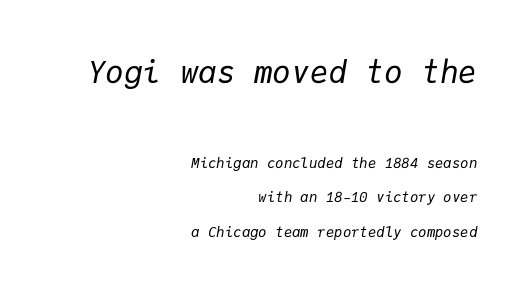
The image shows 31 px regular-weight type, italic (leaning right), monospaced; set right-aligned, loose line spacing (2.46x), normal letter spacing, not underlined; the first (top) block is 2.21x larger; low stroke contrast and a medium x-height.
